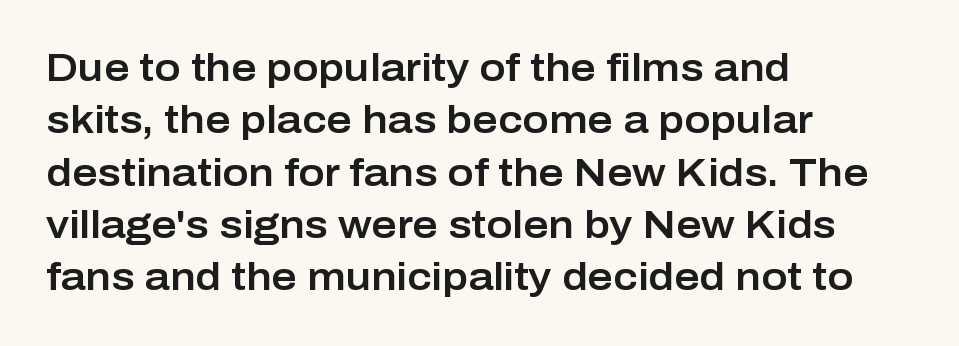
{"serif": "no", "italic": "no", "width": "normal", "stroke_contrast": "low", "x_height": "medium", "monospaced": "no", "underline": "no", "align": "left", "line_spacing": "normal", "line_spacing_ratio": 1.34, "letter_spacing": "normal", "letter_spacing_em": 0.0, "glyph_px": 39}
